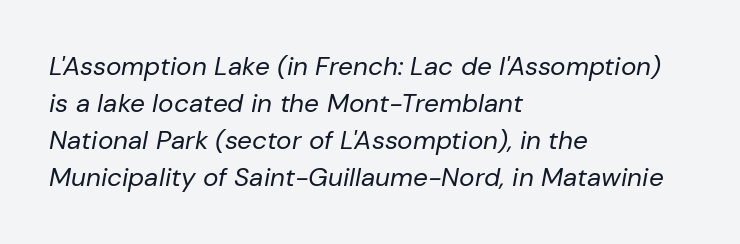
Counters stay open thanks to moderate or lighter strokes. Descenders hang freely into open space. The line texture is even and compact thanks to regular tracking. This sample uses an oblique cut, with every glyph tilted off the vertical. Is there much room between lines? A standard amount, neither cramped nor airy.
